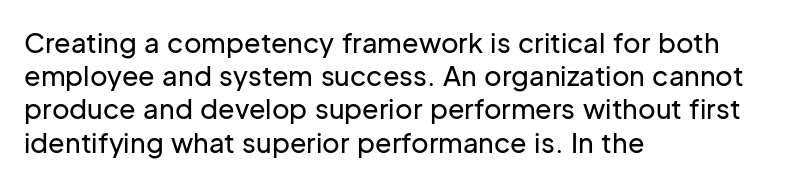
Every row of glyphs begins at an identical x-position on the left. These lines were composed using upright roman letters. Standard letterfit; no display-style spreading of the glyphs. The glyphs are unaccompanied by any horizontal stroke below them.
